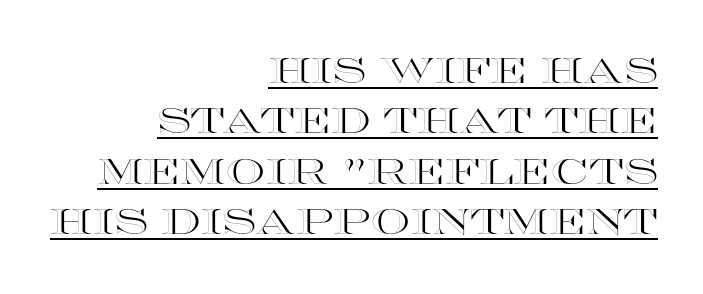
{"italic": "no", "width": "wide", "x_height": "large", "monospaced": "no", "underline": "yes", "align": "right", "line_spacing": "normal", "line_spacing_ratio": 1.44, "letter_spacing": "normal", "letter_spacing_em": 0.0, "glyph_px": 35}
